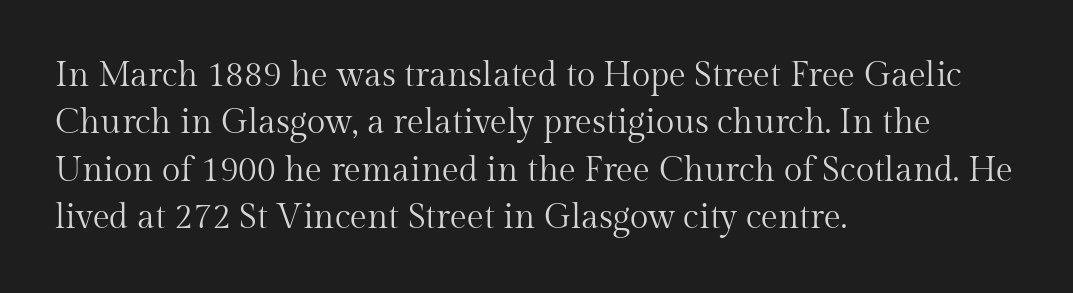
Is there much room between lines? A standard amount, neither cramped nor airy. A typesetter would call this proportional, since set widths differ per character. Observe the ordinary spacing: letters are neighbours, not strangers. What kind of face is this? One with serifs.
